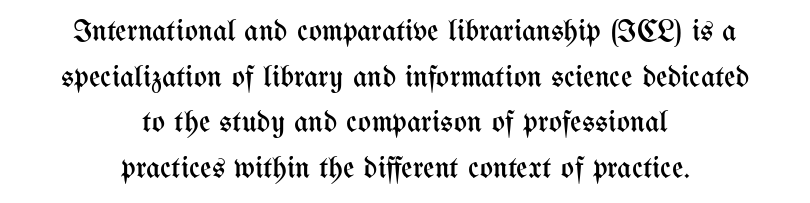
The image shows 31 px regular-weight, condensed type, upright; set centered, normal line spacing (1.47x), normal letter spacing, not underlined; medium stroke contrast and a medium x-height.
